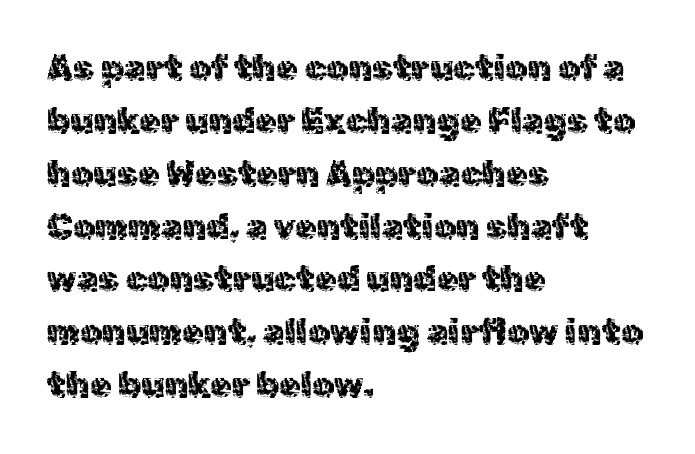
Words appear dense and cohesive because spacing is normal. You could not count columns in this text — the font is proportionally spaced. The characters display no serif detailing; their extremities are plain. This is the regular roman posture of the typeface. Nobody drew a line under any word here.
